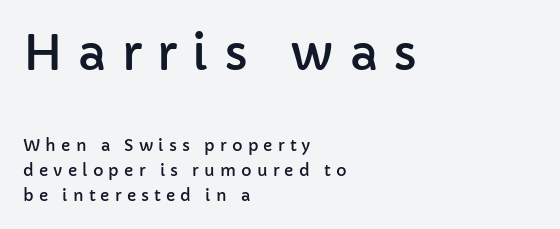
The image shows 48 px sans-serif type, upright; set left-aligned, normal line spacing (1.54x), unusually wide letter spacing (+0.32 em), not underlined; the first (top) block is 3.0x larger; low stroke contrast and a medium x-height.
